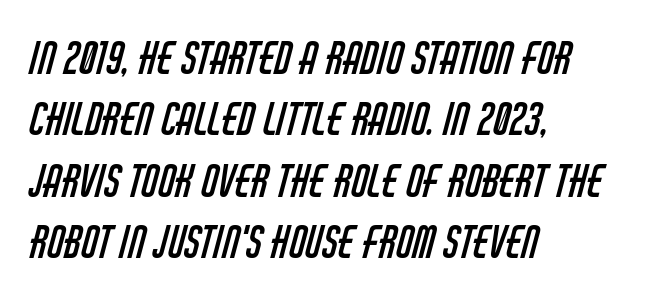
The image shows 43 px regular-weight, condensed sans-serif type; set left-aligned, normal line spacing (1.43x), normal letter spacing, not underlined; low stroke contrast and a large x-height.
